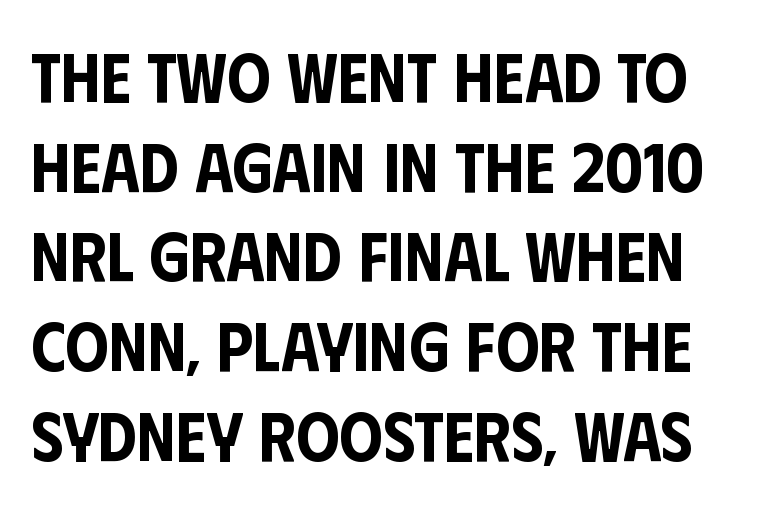
The image shows 69 px condensed sans-serif type, upright; set normal line spacing (1.3x), normal letter spacing, not underlined; low stroke contrast and a large x-height.
